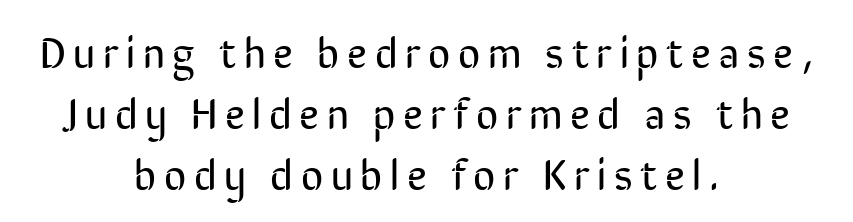
Spacing verdict: proportional, widths tailored to each character. This is the regular roman posture of the typeface. The passage shown stacks its lines at a standard gap. These lines are centered, leaving both edges ragged. The face used here is a sans, in the tradition of grotesques and geometrics. Nobody drew a line under any word here.
